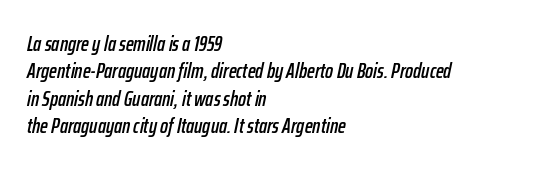
The specimen omits any rule beneath the text block's lines. Does the leading feel generous? No, just average. The gaps between neighbouring characters are ordinary and unremarkable. Slanted lettering throughout. A classic flush-left, rag-right setting is used for this passage.
